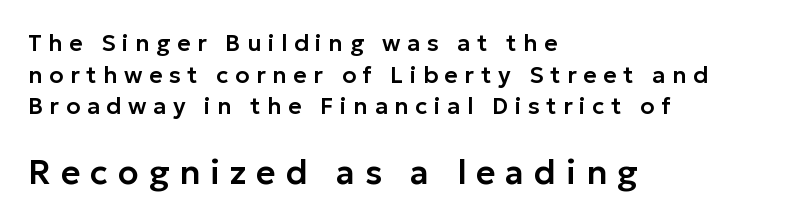
Q: Is the text italic (slanted)? A: No, it is upright.
Q: Is the typeface a serif or a sans-serif typeface? A: Sans-serif.
Q: Is the text underlined? A: No.
Q: How is the paragraph aligned? A: Left-aligned.
Q: Is the spacing between letters normal or unusually wide? A: Unusually wide.
Q: Is the spacing between lines tight, normal or loose? A: Normal.
Q: Which block of text is set in a larger size, the first (top) or the second (bottom)? A: The second (bottom) one.
Q: Width (condensed, normal, or wide)? A: Normal.
Q: Stroke contrast? A: Low.
Q: x-height? A: Medium.
Q: Monospaced? A: No.
